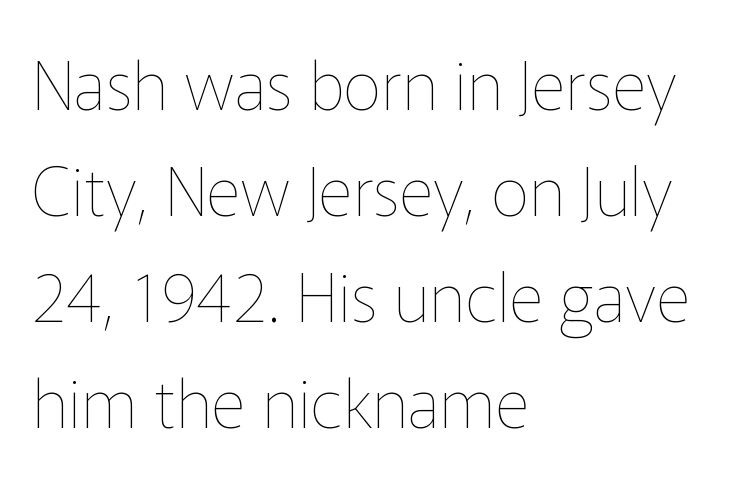
No extra ink here — the face is not bold. Short and long lines alike share a common starting point at left. Designer's note — italics off, roman on. Spacing between characters is what you'd get straight out of the box. The specimen omits any rule beneath the text block's lines. Think of a printed novel: that variable character pitch is what you see here.
